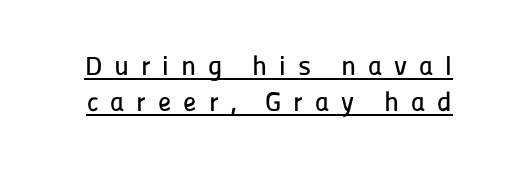
Q: Is the text italic (slanted)? A: No, it is upright.
Q: Is the text underlined? A: Yes.
Q: Is the spacing between letters normal or unusually wide? A: Unusually wide.
Q: Is the spacing between lines tight, normal or loose? A: Normal.
